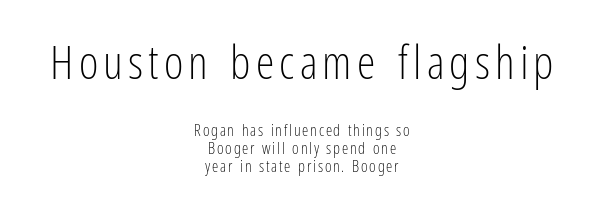
Q: Is the text bold? A: No.
Q: Is the text italic (slanted)? A: No, it is upright.
Q: Is the typeface a serif or a sans-serif typeface? A: Sans-serif.
Q: Is the text underlined? A: No.
Q: How is the paragraph aligned? A: Centered.
Q: Is the spacing between lines tight, normal or loose? A: Tight.
Q: Which block of text is set in a larger size, the first (top) or the second (bottom)? A: The first (top) one.
Q: Width (condensed, normal, or wide)? A: Condensed.
Q: Stroke contrast? A: Low.
Q: x-height? A: Medium.
Q: Monospaced? A: No.
